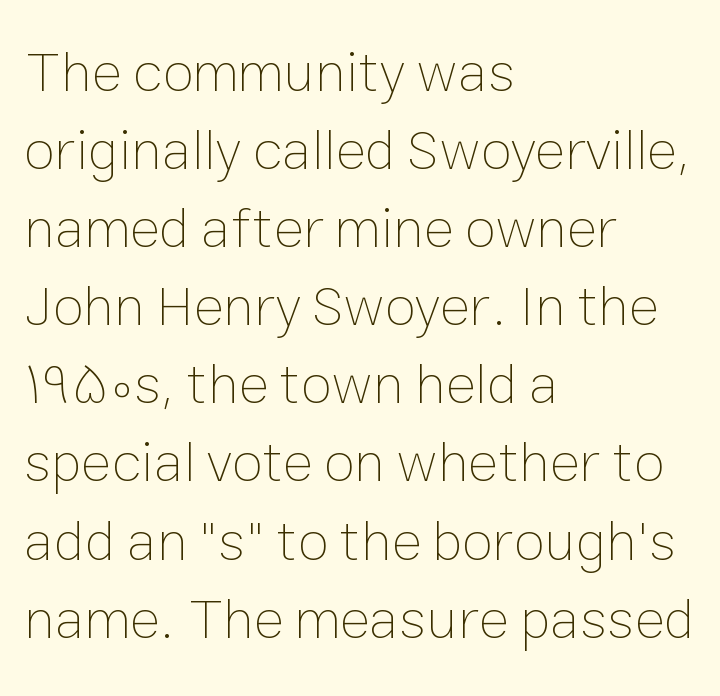
The compositor pushed each line to the left boundary. The cut favours lightness, reaching ordinary text weight at its darkest. In terms of leading, this rendering sits right in the middle. Character widths vary here, with narrow letters taking less room than wide ones. Only glyphs here, with clear space below each row. The line texture is even and compact thanks to regular tracking.
